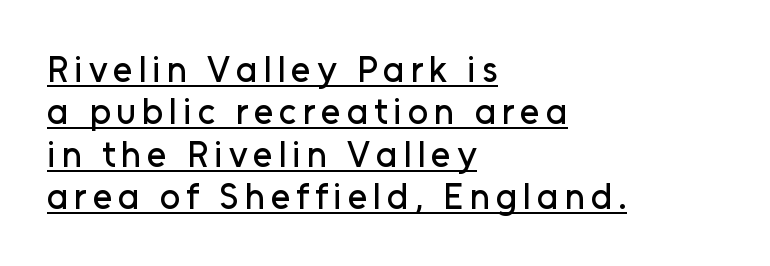
Q: Is the text italic (slanted)? A: No, it is upright.
Q: Is the typeface a serif or a sans-serif typeface? A: Sans-serif.
Q: Is the text underlined? A: Yes.
Q: How is the paragraph aligned? A: Left-aligned.
Q: Width (condensed, normal, or wide)? A: Normal.
Q: Stroke contrast? A: Low.
Q: x-height? A: Medium.
Q: Monospaced? A: No.
